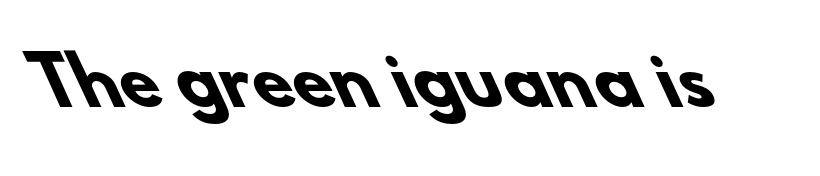
The image shows 65 px heavy sans-serif type; set normal letter spacing, not underlined; low stroke contrast and a small x-height.
